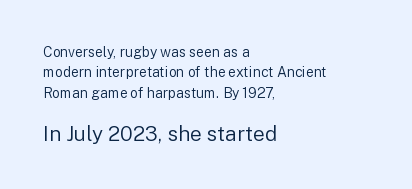
{"italic": "no", "bold": "no", "underline": "no", "align": "left", "line_spacing": "normal", "line_spacing_ratio": 1.45, "letter_spacing": "normal", "letter_spacing_em": 0.0, "larger_block": "second", "size_ratio": 1.5, "glyph_px": 21}
